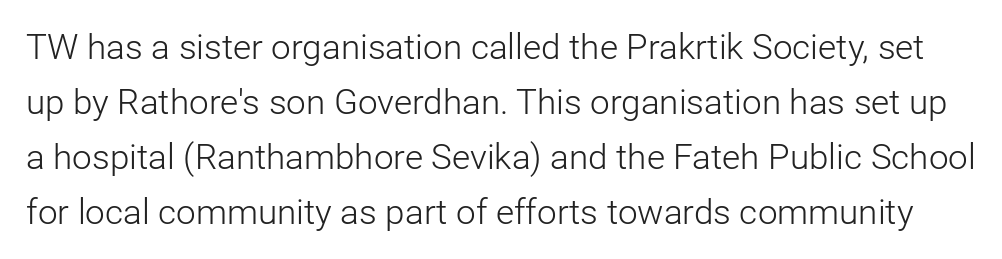
{"serif": "no", "italic": "no", "bold": "no", "weight": "light", "width": "normal", "stroke_contrast": "low", "x_height": "medium", "monospaced": "no", "underline": "no", "line_spacing": "normal", "line_spacing_ratio": 1.57, "letter_spacing": "normal", "letter_spacing_em": 0.0, "glyph_px": 35}
